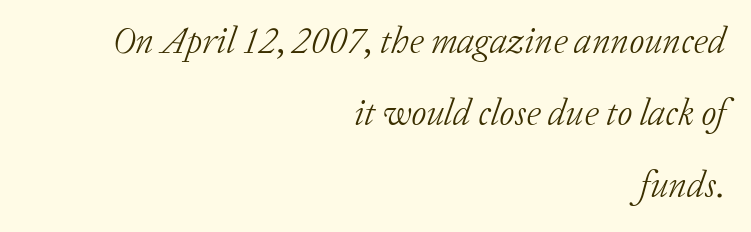
The image shows 37 px light serif type, italic (leaning right); set right-aligned, loose line spacing (1.94x), normal letter spacing, not underlined; low stroke contrast and a medium x-height.
